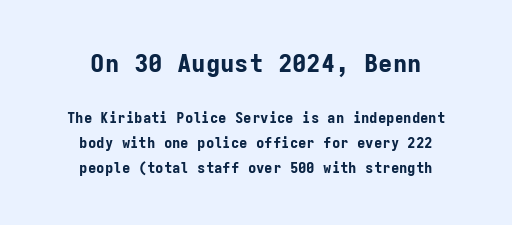
Nothing unusual about the tracking: characters are spaced as the font intends. Check the space under the baseline: it is left empty. Each line is balanced around a shared central axis. A roman cut, with each character standing at attention.
